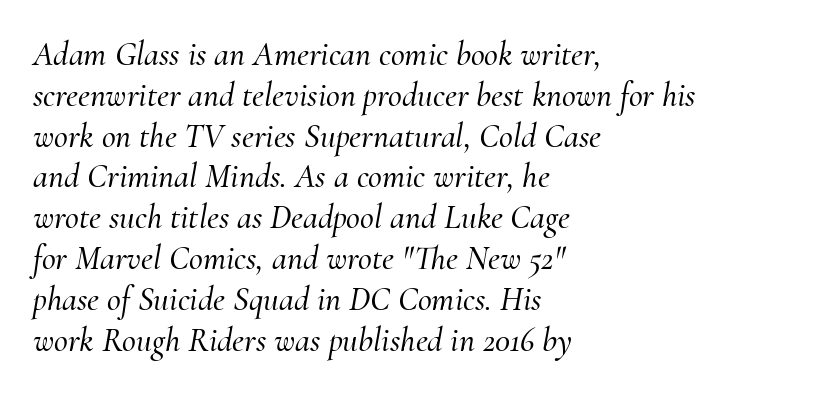
The image shows 34 px serif type, italic (leaning right); set left-aligned, line spacing 1.2x, normal letter spacing, not underlined; medium stroke contrast and a small x-height.
